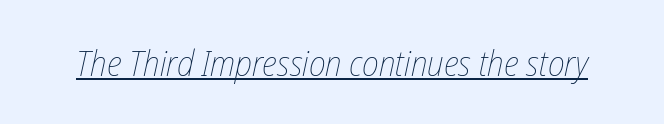
These lines were composed using italics. No extra ink here — the face is not bold. Somebody hit Ctrl+U on this one — the words are underlined. Each letter keeps its own natural width here, so spacing adapts to shape. Default kerning and tracking; the words read as compact shapes.
